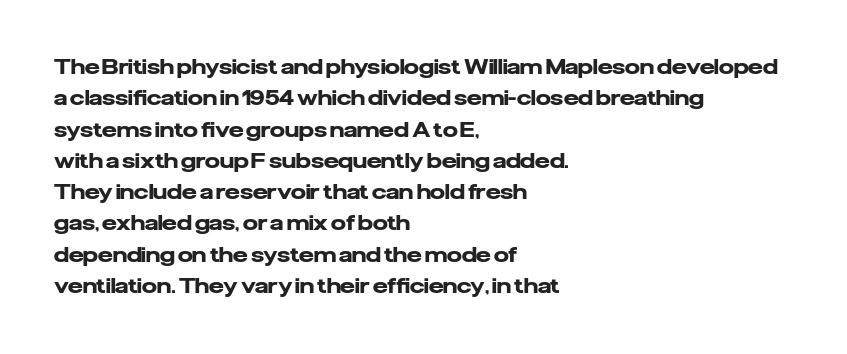
The passage shown is emphatically bold. The specimen reads as upright at a glance. Alignment: flush left. What stands out about the letter spacing? Nothing — it is the standard amount. The block of text has a typical density, with ordinary space between rows. The words here are not underlined.
